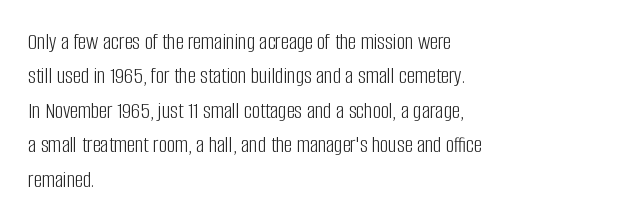
Q: Is the text bold? A: No.
Q: Is the text italic (slanted)? A: No, it is upright.
Q: Is the text underlined? A: No.
Q: How is the paragraph aligned? A: Left-aligned.
Q: Is the spacing between letters normal or unusually wide? A: Normal.
Q: Is the spacing between lines tight, normal or loose? A: Normal.
